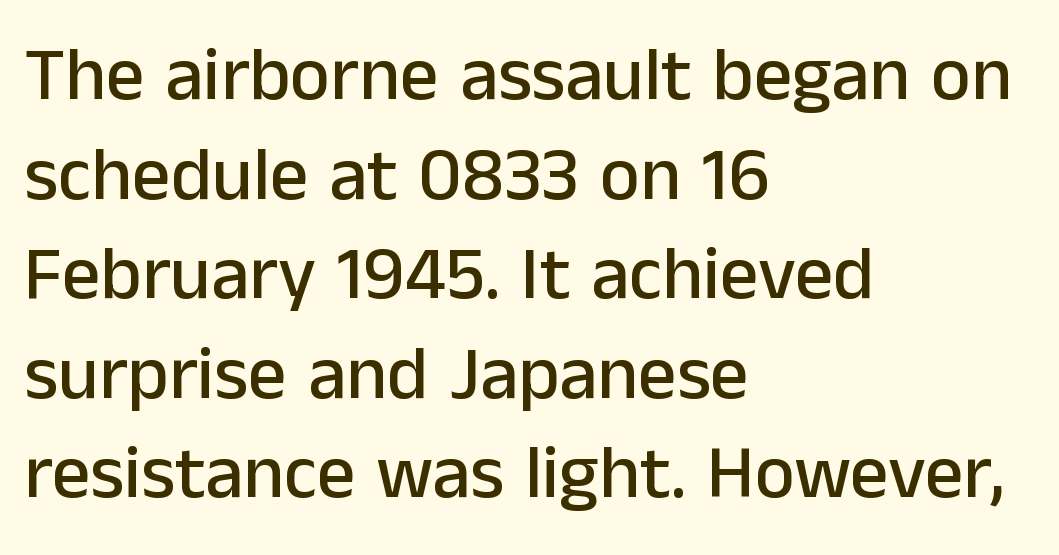
Q: Is the text italic (slanted)? A: No, it is upright.
Q: Is the typeface a serif or a sans-serif typeface? A: Sans-serif.
Q: Is the text underlined? A: No.
Q: How is the paragraph aligned? A: Left-aligned.
Q: Is the spacing between letters normal or unusually wide? A: Normal.
Q: Is the spacing between lines tight, normal or loose? A: Normal.
Q: Width (condensed, normal, or wide)? A: Normal.
Q: Stroke contrast? A: Low.
Q: x-height? A: Medium.
Q: Monospaced? A: No.
